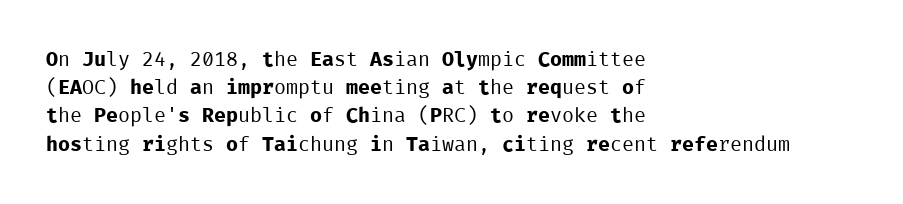
Q: Is the text bold? A: No.
Q: Is the text italic (slanted)? A: No, it is upright.
Q: Is the text underlined? A: No.
Q: How is the paragraph aligned? A: Left-aligned.
Q: Is the spacing between letters normal or unusually wide? A: Normal.
Q: Is the spacing between lines tight, normal or loose? A: Normal.
